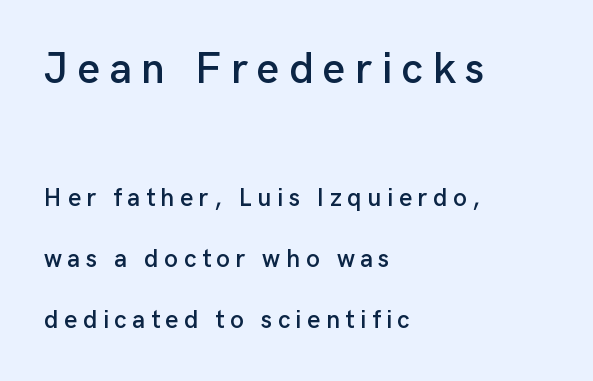
Q: Is the text italic (slanted)? A: No, it is upright.
Q: Is the typeface a serif or a sans-serif typeface? A: Sans-serif.
Q: Is the text underlined? A: No.
Q: How is the paragraph aligned? A: Left-aligned.
Q: Is the spacing between letters normal or unusually wide? A: Unusually wide.
Q: Is the spacing between lines tight, normal or loose? A: Loose.
Q: Which block of text is set in a larger size, the first (top) or the second (bottom)? A: The first (top) one.
Q: Width (condensed, normal, or wide)? A: Normal.
Q: Stroke contrast? A: Low.
Q: x-height? A: Medium.
Q: Monospaced? A: No.
